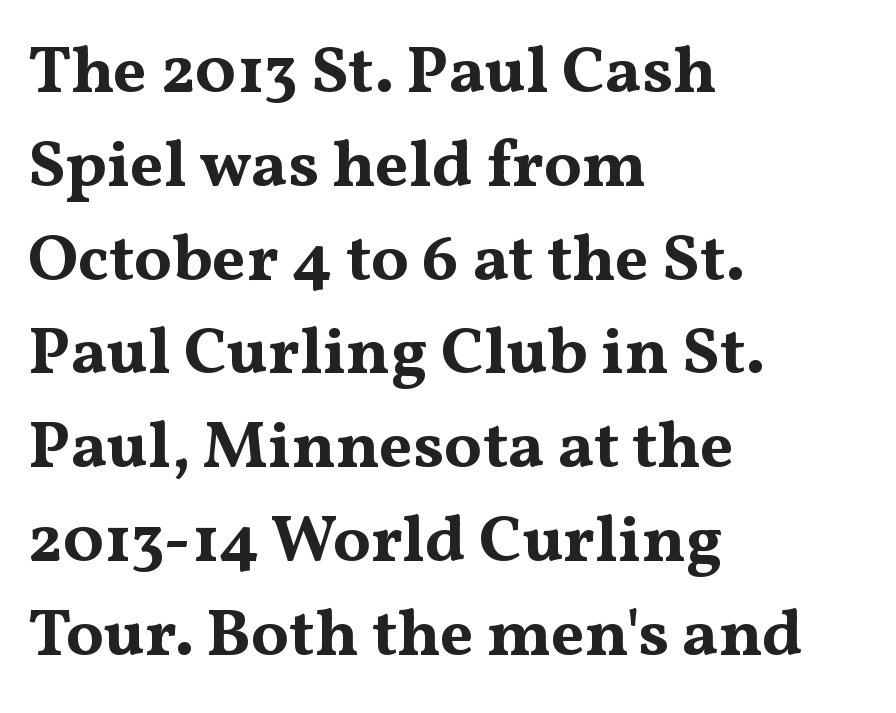
The image shows 67 px bold, wide serif type, upright; set left-aligned, normal line spacing (1.4x), normal letter spacing, not underlined; medium stroke contrast and a medium x-height.
